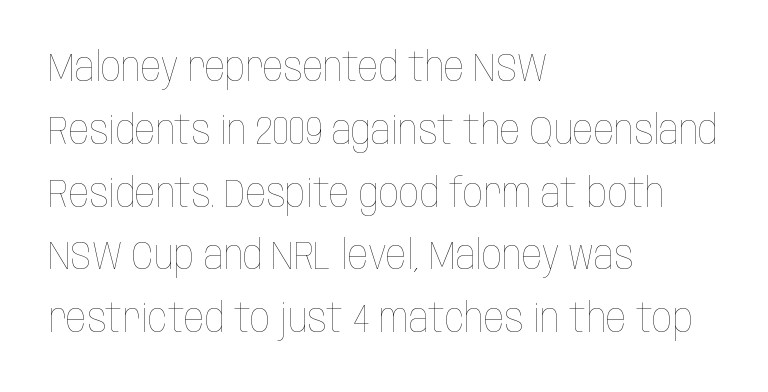
Every row of glyphs begins at an identical x-position on the left. A quiet, ordinary-to-light weight characterises the typeface. The words here are not underlined. The letters sit at their default tracking, neither squeezed nor spread. Looks like regular typesetting: each glyph gets only the width it needs. Do the letters lean? They stand straight.
